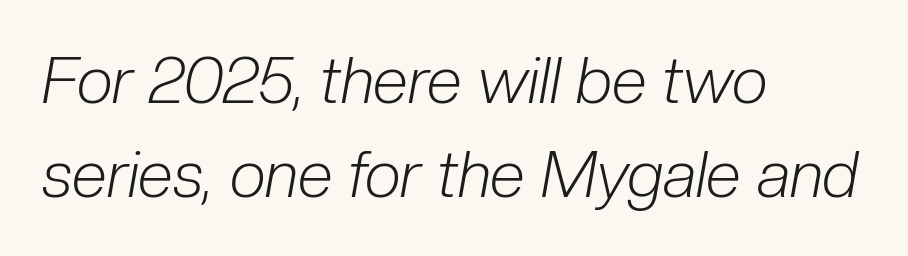
Letter spacing: default. Quick note: italic. Compared with typical paragraphs, the rows here are spaced about the same. Is the block centered? No — it sits flush against the left margin.
